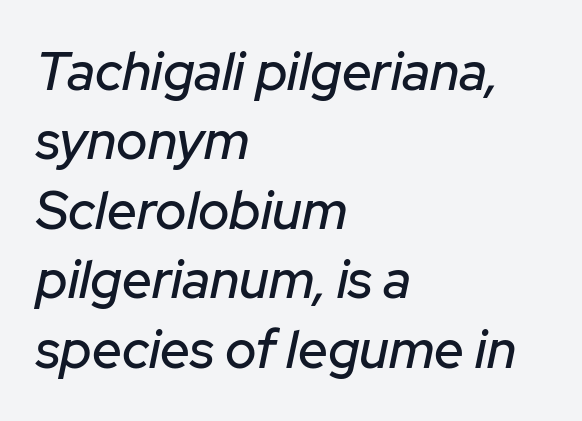
The image shows 53 px text type, italic (leaning right); set left-aligned, normal line spacing (1.31x), normal letter spacing, not underlined; low stroke contrast and a medium x-height.
